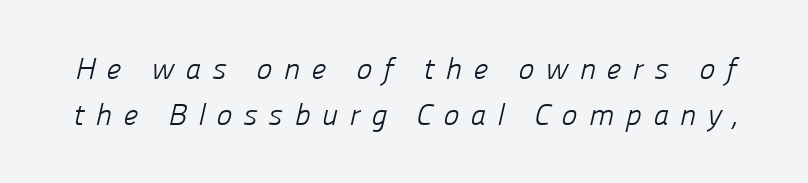
The gaps between neighbouring characters are conspicuously large. A bare baseline throughout the passage. Reading down the column, the eye jumps a familiar distance to each next line. Each stroke keeps to a modest, everyday thickness or less. To sum up the face: it is a sans, with no serifs. Varying glyph widths throughout — classic text-font behaviour.
